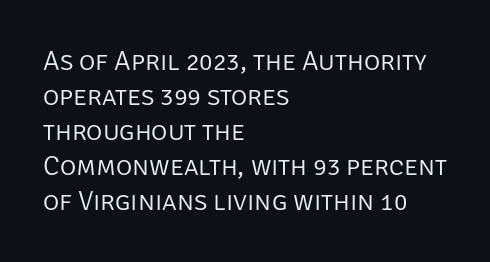
{"serif": "no", "italic": "no", "bold": "no", "weight": "light", "width": "normal", "stroke_contrast": "low", "x_height": "large", "monospaced": "no", "underline": "no", "align": "left", "line_spacing": "normal", "line_spacing_ratio": 1.25, "letter_spacing": "normal", "letter_spacing_em": 0.0, "glyph_px": 28}
